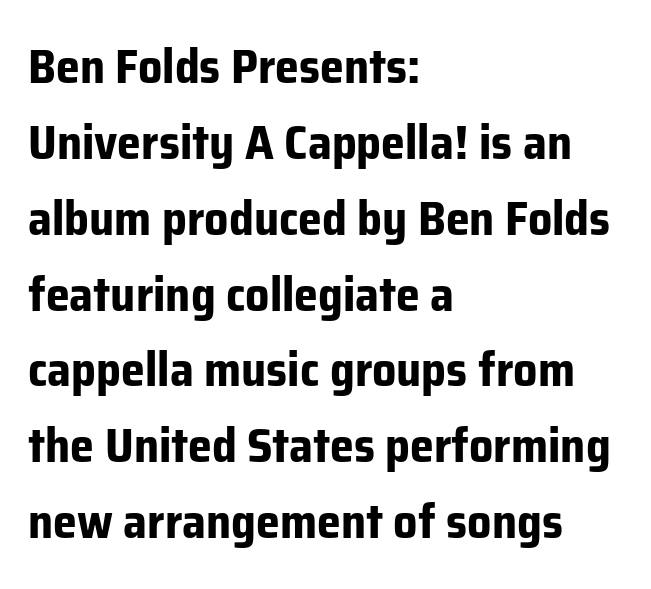
{"serif": "no", "italic": "no", "bold": "yes", "weight": "bold", "width": "normal", "stroke_contrast": "low", "x_height": "medium", "monospaced": "no", "underline": "no", "align": "left", "line_spacing": "normal", "line_spacing_ratio": 1.58, "letter_spacing": "normal", "letter_spacing_em": 0.0, "glyph_px": 48}
